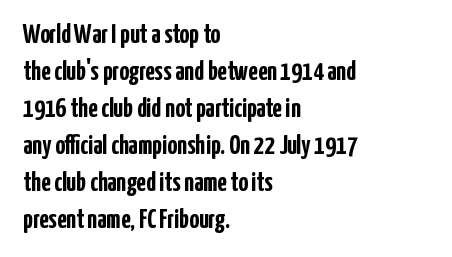
The image shows 27 px bold type, upright; set left-aligned, normal line spacing (1.37x), normal letter spacing, not underlined.
